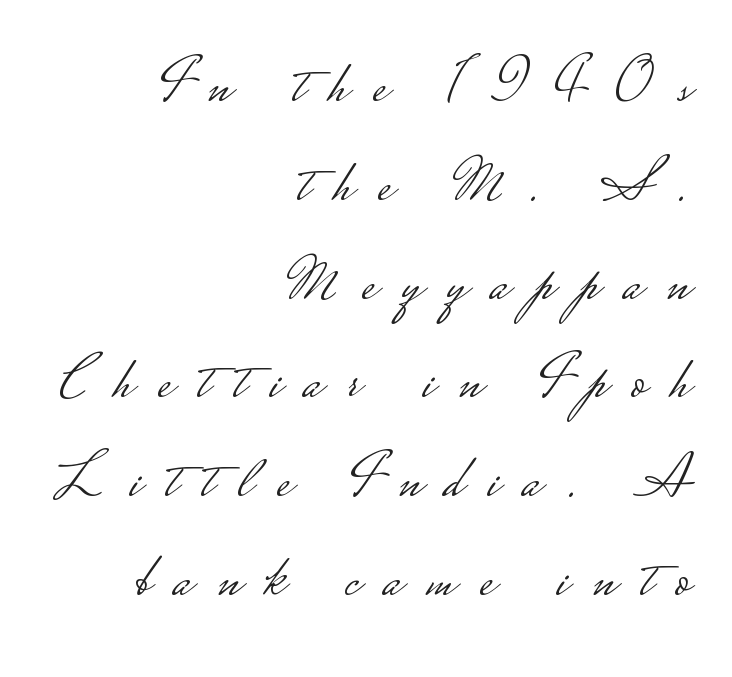
{"serif": "no", "bold": "no", "weight": "light", "width": "wide", "stroke_contrast": "low", "monospaced": "no", "underline": "no", "align": "right", "line_spacing": "normal", "line_spacing_ratio": 1.62, "letter_spacing": "wide", "letter_spacing_em": 0.4, "glyph_px": 61}
